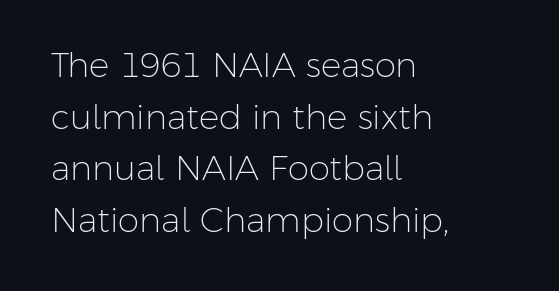
{"serif": "no", "italic": "no", "bold": "no", "weight": "light", "width": "normal", "stroke_contrast": "low", "x_height": "medium", "monospaced": "no", "underline": "no", "align": "left", "line_spacing": "normal", "line_spacing_ratio": 1.52, "letter_spacing": "normal", "letter_spacing_em": 0.0, "glyph_px": 34}
